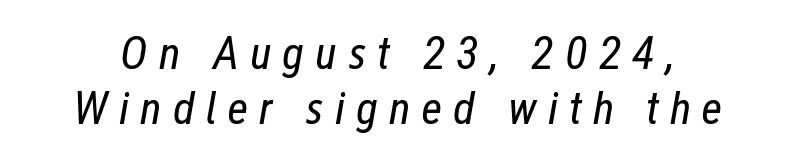
Quick note: underline off. Does extra space separate the letters? Yes, quite a lot of it. The specimen reads as italic at a glance. Do the characters align in a grid? No, the font is proportional. Is the type heavy? It reads as light-to-regular instead.
